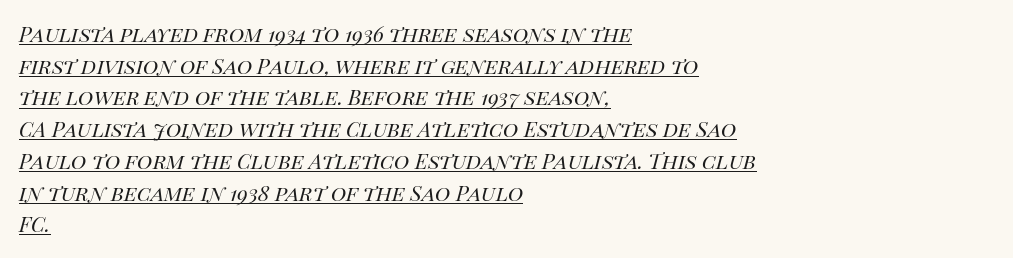
{"italic": "yes", "lean": "right", "slant_degrees": 14, "bold": "no", "underline": "yes", "align": "left", "line_spacing": "normal", "line_spacing_ratio": 1.51, "letter_spacing": "normal", "letter_spacing_em": 0.0, "glyph_px": 21}
